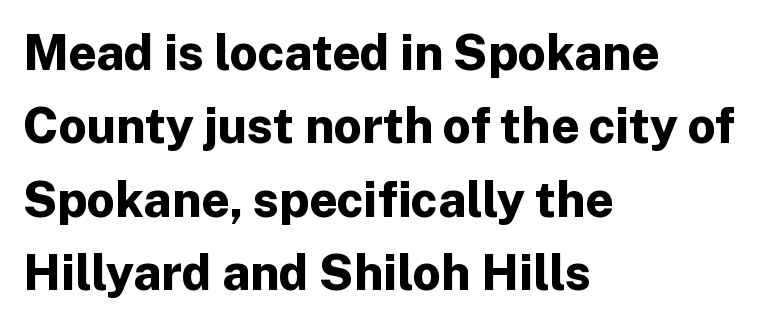
Q: Is the text bold? A: Yes.
Q: Is the text italic (slanted)? A: No, it is upright.
Q: Is the typeface a serif or a sans-serif typeface? A: Sans-serif.
Q: Is the text underlined? A: No.
Q: How is the paragraph aligned? A: Left-aligned.
Q: Is the spacing between letters normal or unusually wide? A: Normal.
Q: Is the spacing between lines tight, normal or loose? A: Normal.
Q: Width (condensed, normal, or wide)? A: Normal.
Q: Stroke contrast? A: Low.
Q: x-height? A: Medium.
Q: Monospaced? A: No.
